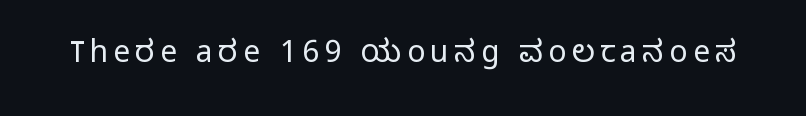
Q: Is the text bold? A: No.
Q: Is the text italic (slanted)? A: No, it is upright.
Q: Is the typeface a serif or a sans-serif typeface? A: Sans-serif.
Q: Is the text underlined? A: No.
Q: Width (condensed, normal, or wide)? A: Normal.
Q: Stroke contrast? A: Low.
Q: x-height? A: Medium.
Q: Monospaced? A: No.
